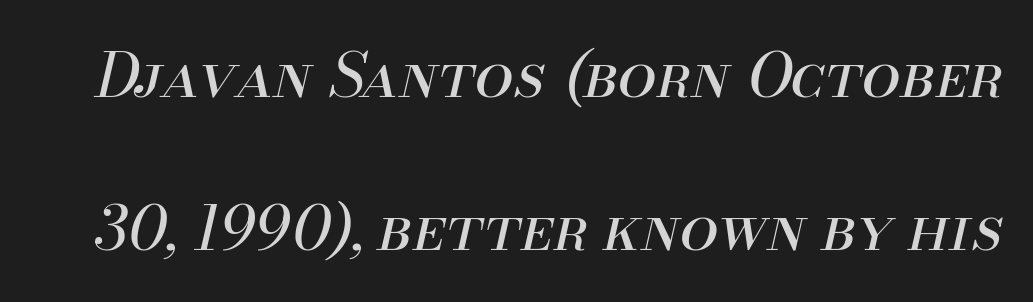
Q: Is the text bold? A: No.
Q: Is the text italic (slanted)? A: Yes, it leans right by about 13 degrees.
Q: Is the text underlined? A: No.
Q: Is the spacing between letters normal or unusually wide? A: Normal.
Q: Is the spacing between lines tight, normal or loose? A: Loose.
Q: Width (condensed, normal, or wide)? A: Normal.
Q: Stroke contrast? A: Medium.
Q: x-height? A: Small.
Q: Monospaced? A: No.
